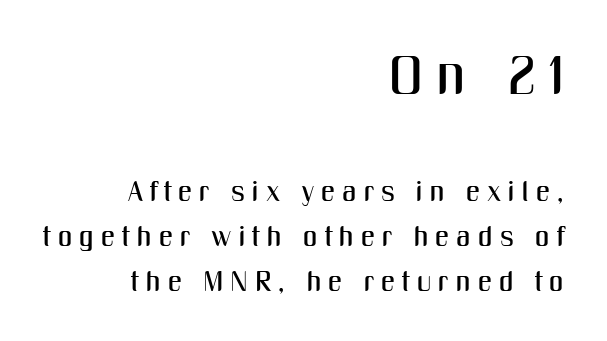
The image shows 55 px condensed sans-serif type, upright; set right-aligned, normal line spacing (1.6x), unusually wide letter spacing (+0.25 em), not underlined; the first (top) block is 1.96x larger; medium stroke contrast and a medium x-height.
